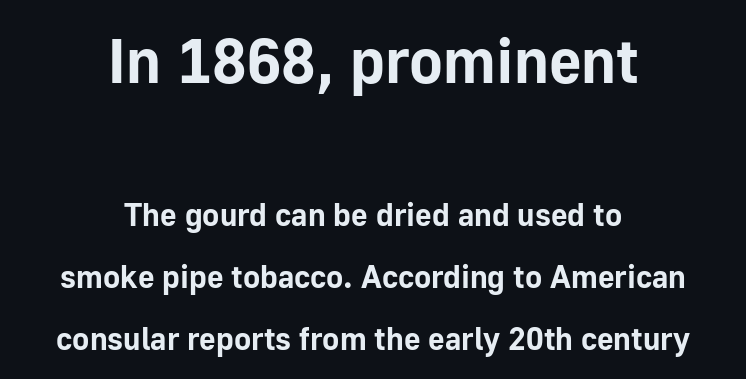
You get the large type first, then a drop to smaller type. Check the space under the baseline: it is left empty. Each word holds together tightly as a unit, with standard inter-letter gaps. Quick note: not italic, upright. Unlike a traditional serif, this face leaves its strokes unadorned.
